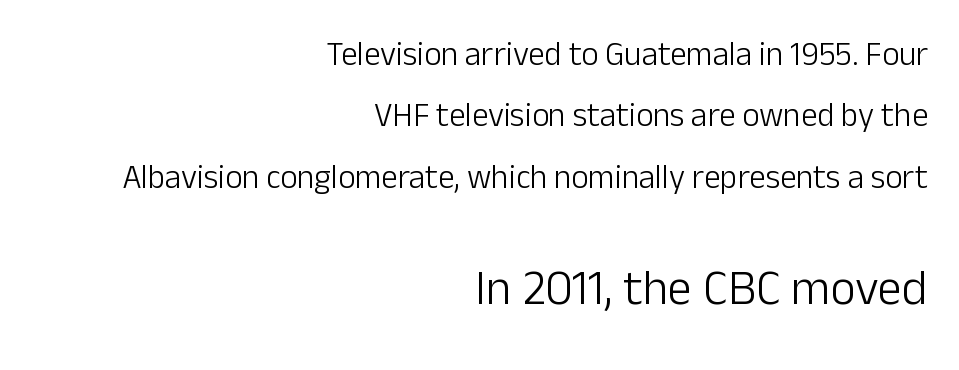
The emphasis by scale lands on block number two, below. Stems and bowls with no extra thickness — not bold. A typesetter would call this proportional, since set widths differ per character. Letter spacing: default.
